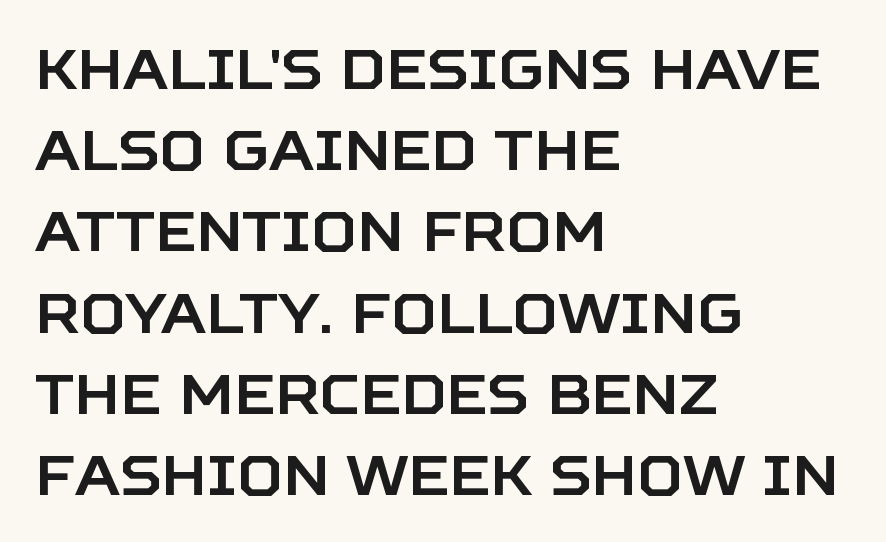
{"serif": "no", "italic": "no", "width": "normal", "stroke_contrast": "low", "x_height": "large", "monospaced": "no", "underline": "no", "align": "left", "line_spacing": "normal", "line_spacing_ratio": 1.45, "letter_spacing": "normal", "letter_spacing_em": 0.0, "glyph_px": 56}
